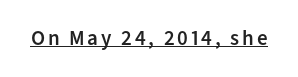
The sample has been set in demibold, a notch under bold. This sample uses an upright cut, with every glyph sitting square on the baseline. Somebody hit Ctrl+U on this one — the words are underlined.
